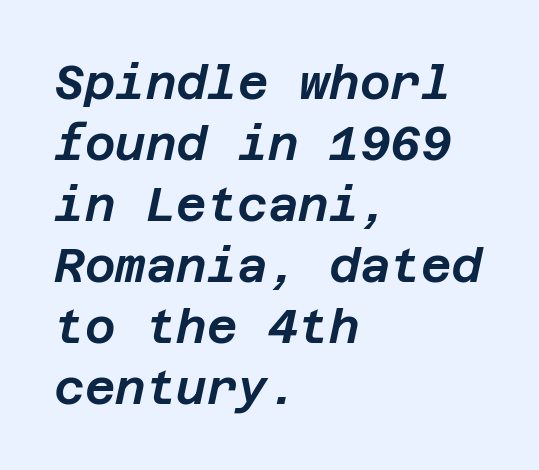
The image shows 47 px text type, italic (leaning right); set left-aligned, normal line spacing (1.3x), normal letter spacing, not underlined; low stroke contrast and a large x-height.
